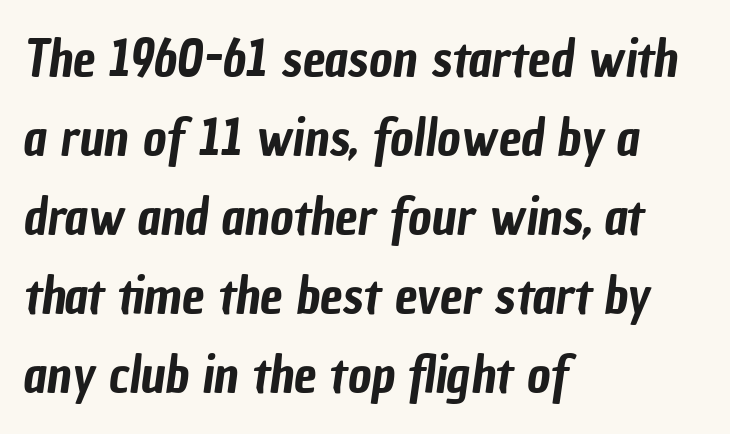
The paragraph shown leans on its left margin. The specimen omits any rule beneath the text block's lines. Note: no serifs on the glyphs. The space between consecutive lines is moderate.
